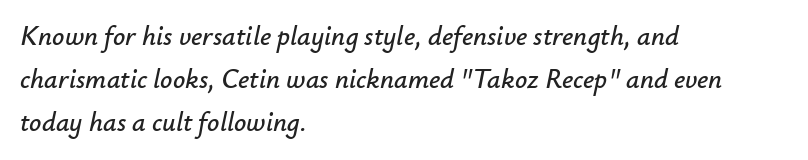
The image shows 27 px text type, italic (leaning right); set left-aligned, normal line spacing (1.6x), normal letter spacing, not underlined.
